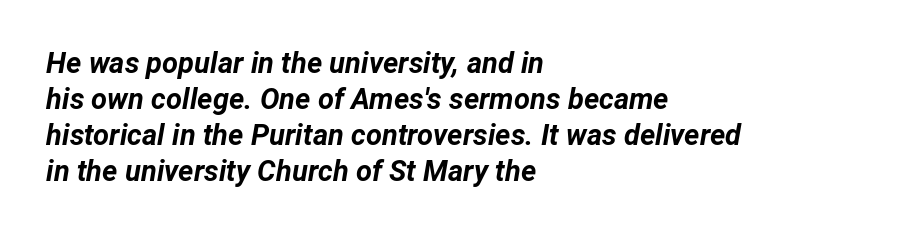
Do the characters align in a grid? No, the font is proportional. Slanted lettering throughout. A clean baseline with only descenders dipping below it. Does the copy run flush right? No — it runs flush left. Tracking value appears to be zero — textbook default spacing.
